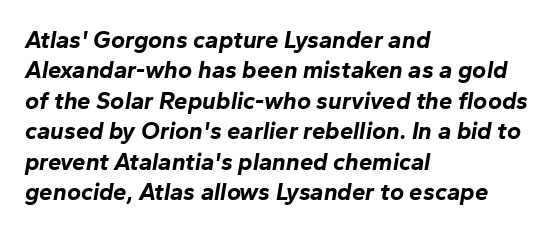
Q: Is the text bold? A: Yes.
Q: Is the text italic (slanted)? A: Yes, it leans right by about 10 degrees.
Q: Is the text underlined? A: No.
Q: How is the paragraph aligned? A: Left-aligned.
Q: Is the spacing between letters normal or unusually wide? A: Normal.
Q: Is the spacing between lines tight, normal or loose? A: Normal.
